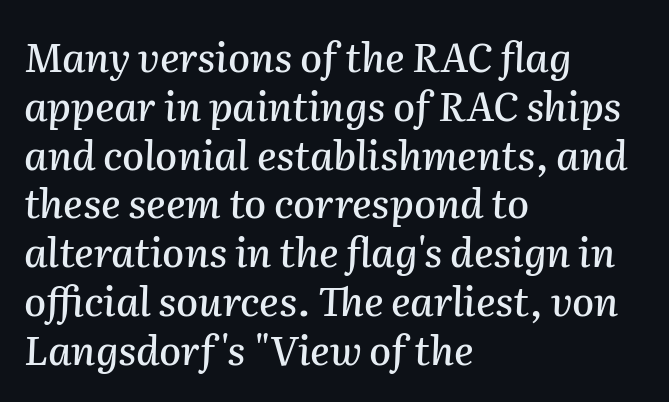
Q: Is the text italic (slanted)? A: Yes, it leans right by about 2 degrees.
Q: Is the text underlined? A: No.
Q: How is the paragraph aligned? A: Left-aligned.
Q: Is the spacing between letters normal or unusually wide? A: Normal.
Q: Width (condensed, normal, or wide)? A: Normal.
Q: Stroke contrast? A: Medium.
Q: x-height? A: Medium.
Q: Monospaced? A: No.
